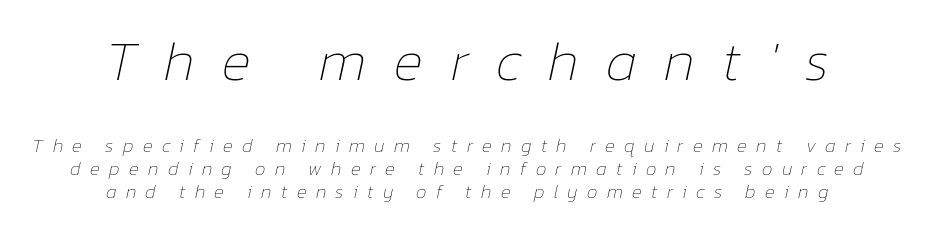
The image shows 56 px thin type, italic (leaning right); set centered, line spacing 1.22x, unusually wide letter spacing (+0.49 em), not underlined; the first (top) block is 2.95x larger; low stroke contrast and a medium x-height.
